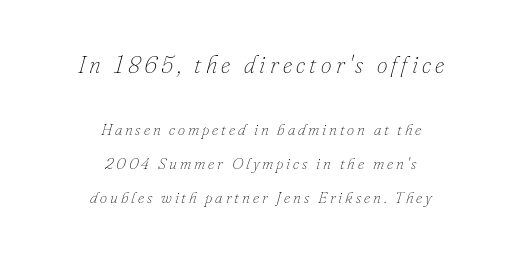
The image shows 24 px text type, italic (leaning right); set centered, loose line spacing (2.12x), not underlined; the first (top) block is 1.5x larger.
